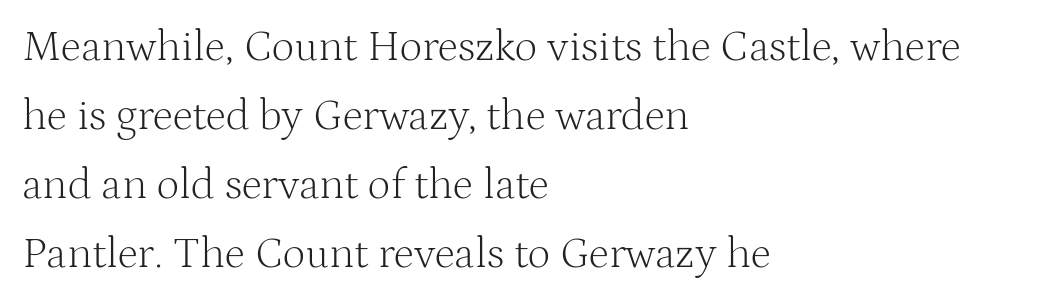
Does the lettering tilt? It doesn't — this is upright. Proportional: the letters do not fall into vertical columns. The lines are quadded left. Reading down the column, the eye jumps a familiar distance to each next line.
